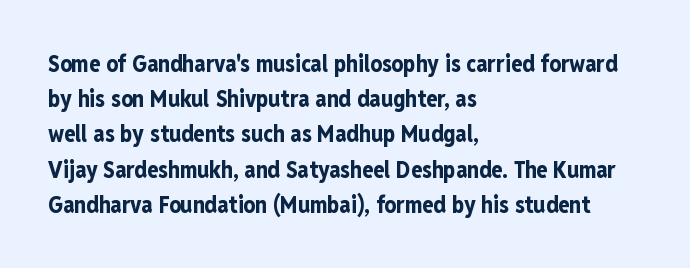
{"italic": "no", "bold": "yes", "underline": "no", "align": "left", "line_spacing": "normal", "line_spacing_ratio": 1.53, "letter_spacing": "normal", "letter_spacing_em": 0.0, "glyph_px": 23}
